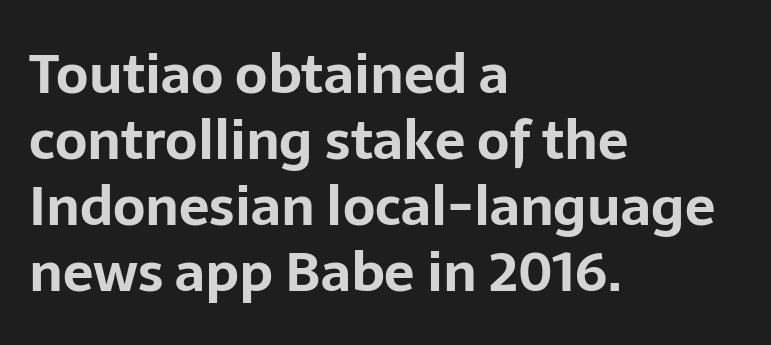
{"serif": "no", "italic": "no", "bold": "yes", "weight": "bold", "width": "normal", "stroke_contrast": "low", "x_height": "medium", "monospaced": "no", "underline": "no", "align": "left", "line_spacing_ratio": 1.22, "letter_spacing": "normal", "letter_spacing_em": 0.0, "glyph_px": 54}
